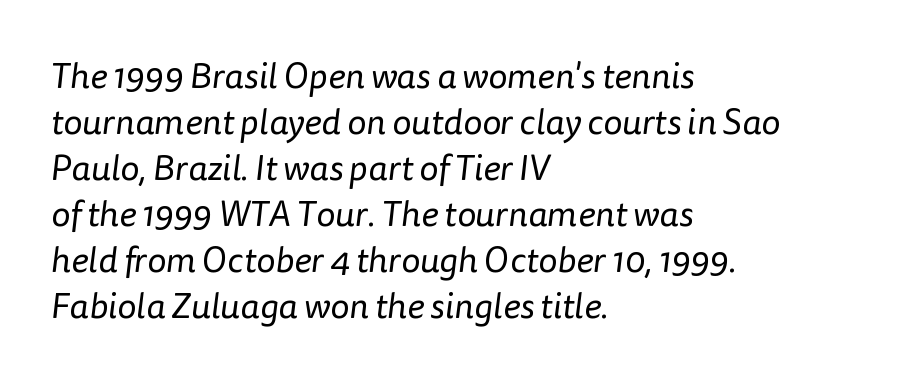
Each letter's strokes conclude bluntly, with no projecting serifs. Looks like regular typesetting: each glyph gets only the width it needs. The setting favours the left margin, as ordinary paragraphs usually do. The space between consecutive lines is moderate. The specimen omits any rule beneath the text block's lines.
